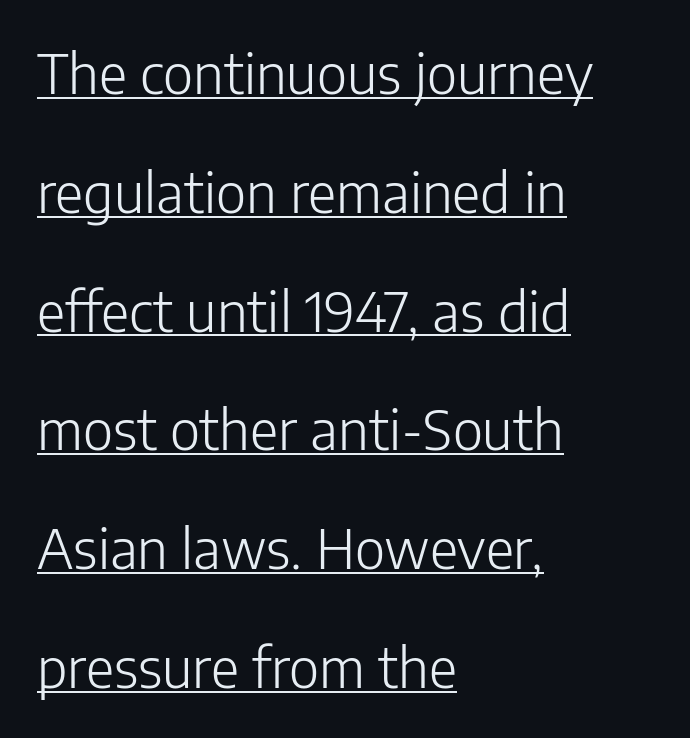
The image shows 55 px light sans-serif type, upright; set left-aligned, loose line spacing (2.16x), normal letter spacing, underlined; low stroke contrast and a medium x-height.
